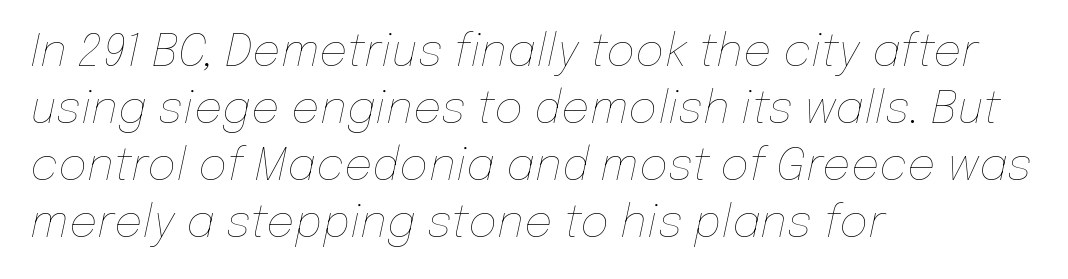
The image shows 45 px thin type, italic (leaning right); set left-aligned, normal line spacing (1.27x), normal letter spacing, not underlined; low stroke contrast and a medium x-height.
